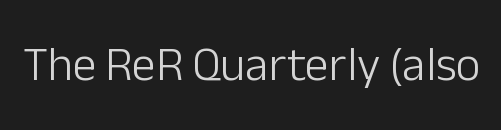
{"serif": "no", "italic": "no", "bold": "no", "weight": "light", "width": "normal", "stroke_contrast": "low", "x_height": "medium", "monospaced": "no", "underline": "no", "letter_spacing": "normal", "letter_spacing_em": 0.0, "glyph_px": 48}
